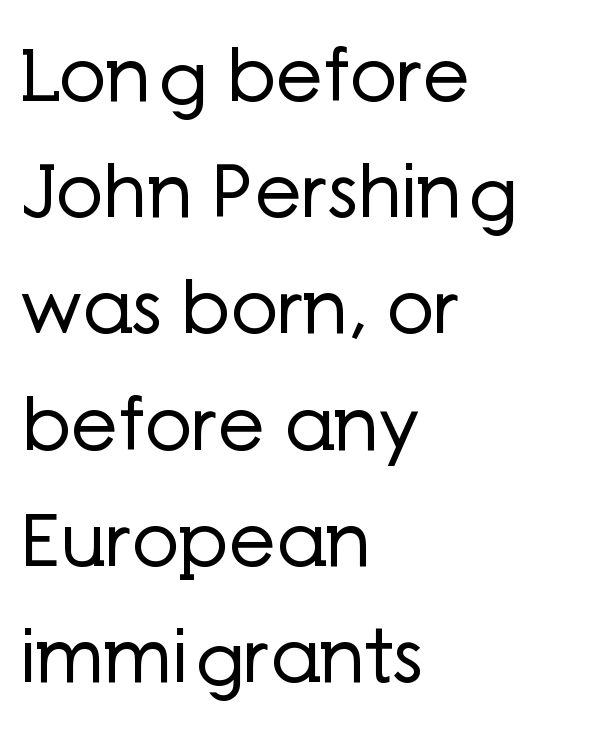
The image shows 74 px regular-weight sans-serif type, upright; set left-aligned, normal line spacing (1.57x), normal letter spacing, not underlined; low stroke contrast and a medium x-height.
